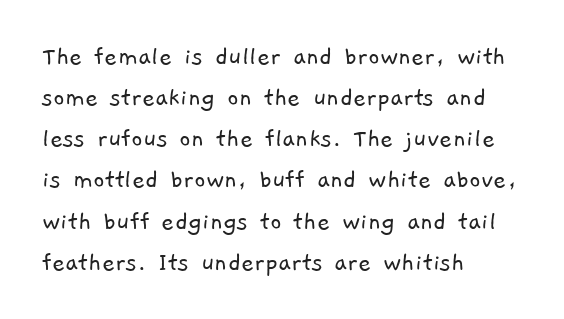
{"serif": "no", "bold": "no", "weight": "light", "width": "normal", "stroke_contrast": "low", "x_height": "medium", "monospaced": "no", "underline": "no", "align": "left", "line_spacing": "normal", "line_spacing_ratio": 1.47, "letter_spacing": "normal", "letter_spacing_em": 0.0, "glyph_px": 28}
